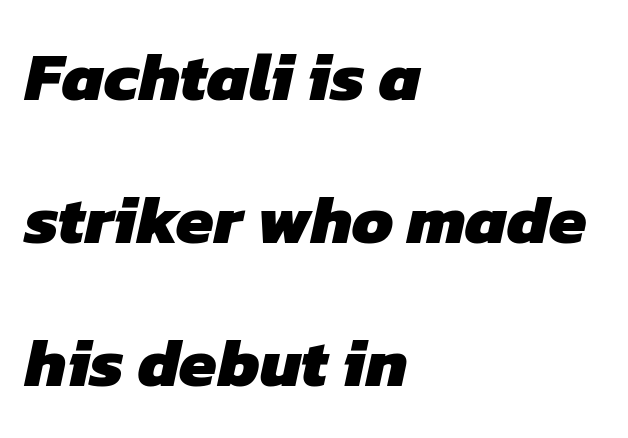
{"serif": "no", "bold": "yes", "weight": "heavy", "width": "normal", "stroke_contrast": "low", "x_height": "medium", "monospaced": "no", "underline": "no", "align": "left", "line_spacing": "loose", "line_spacing_ratio": 2.1, "letter_spacing": "normal", "letter_spacing_em": 0.0, "glyph_px": 68}
